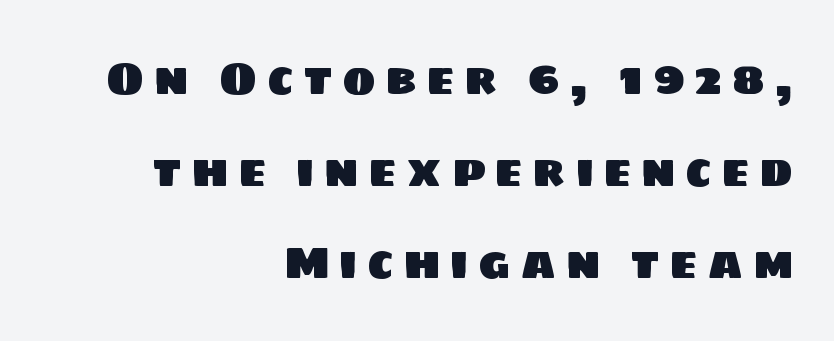
{"serif": "no", "width": "normal", "stroke_contrast": "low", "x_height": "large", "monospaced": "no", "underline": "no", "align": "right", "line_spacing": "loose", "line_spacing_ratio": 2.05, "letter_spacing": "wide", "letter_spacing_em": 0.21, "glyph_px": 45}
